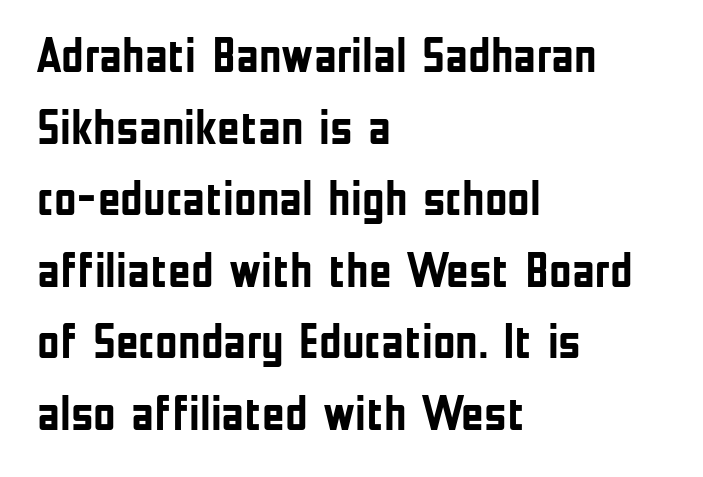
Q: Is the text bold? A: Yes.
Q: Is the text italic (slanted)? A: No, it is upright.
Q: Is the typeface a serif or a sans-serif typeface? A: Sans-serif.
Q: Is the text underlined? A: No.
Q: How is the paragraph aligned? A: Left-aligned.
Q: Is the spacing between letters normal or unusually wide? A: Normal.
Q: Is the spacing between lines tight, normal or loose? A: Normal.
Q: Width (condensed, normal, or wide)? A: Condensed.
Q: Stroke contrast? A: Low.
Q: x-height? A: Medium.
Q: Monospaced? A: No.
